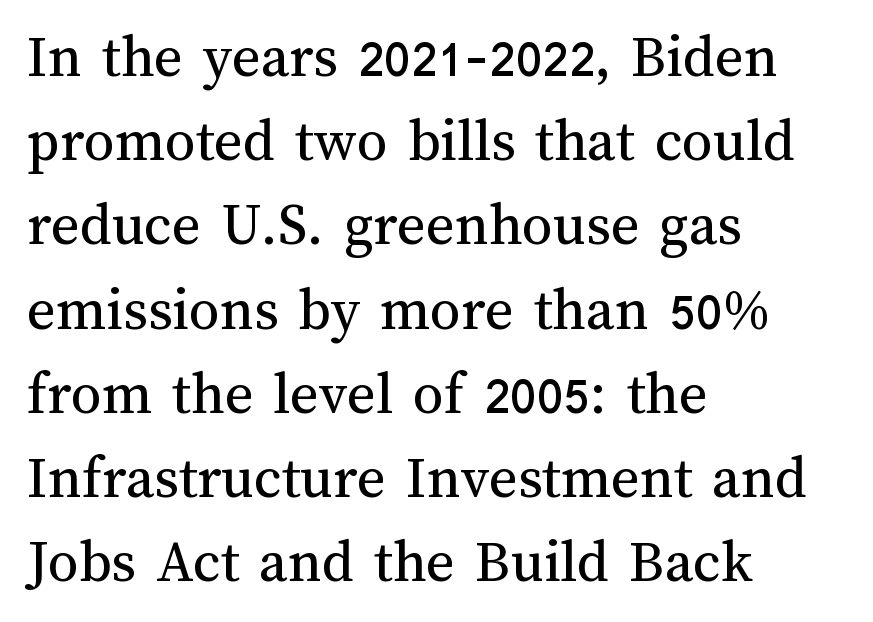
{"italic": "no", "bold": "no", "weight": "regular", "width": "normal", "stroke_contrast": "medium", "x_height": "medium", "monospaced": "no", "underline": "no", "align": "left", "line_spacing": "normal", "line_spacing_ratio": 1.38, "letter_spacing": "normal", "letter_spacing_em": 0.0, "glyph_px": 61}
